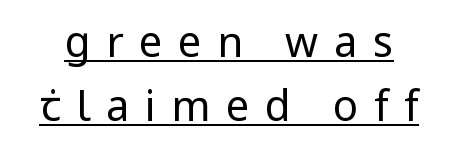
A typesetter would label this face a sans. Looks like regular typesetting: each glyph gets only the width it needs. No italicization has been applied; the sample stays upright. The rendered words wear a rule along their underside. This block has exactly the height ordinary leading produces.
